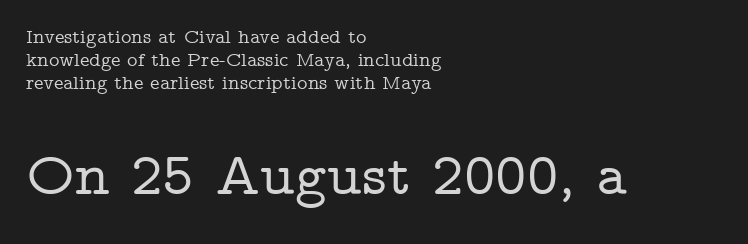
Q: Is the text italic (slanted)? A: No, it is upright.
Q: Is the typeface a serif or a sans-serif typeface? A: Serif.
Q: Is the text underlined? A: No.
Q: How is the paragraph aligned? A: Left-aligned.
Q: Is the spacing between letters normal or unusually wide? A: Normal.
Q: Is the spacing between lines tight, normal or loose? A: Tight.
Q: Which block of text is set in a larger size, the first (top) or the second (bottom)? A: The second (bottom) one.
Q: Width (condensed, normal, or wide)? A: Wide.
Q: Stroke contrast? A: Low.
Q: x-height? A: Medium.
Q: Monospaced? A: No.
